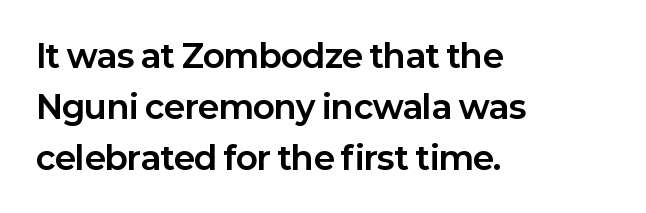
{"serif": "no", "italic": "no", "bold": "yes", "weight": "bold", "width": "normal", "stroke_contrast": "low", "x_height": "medium", "monospaced": "no", "underline": "no", "align": "left", "line_spacing": "normal", "line_spacing_ratio": 1.59, "letter_spacing": "normal", "letter_spacing_em": 0.0, "glyph_px": 32}
